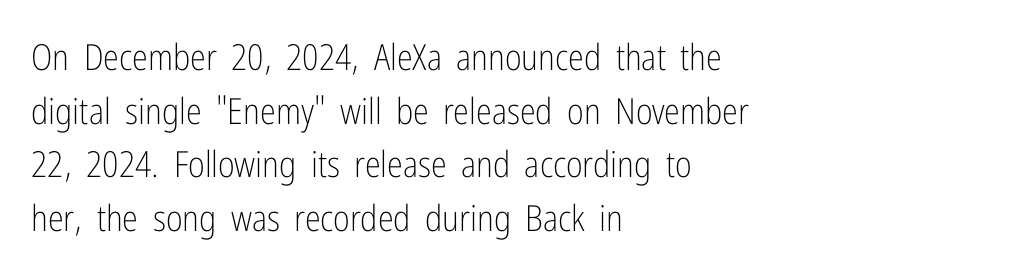
{"serif": "no", "italic": "no", "bold": "no", "weight": "light", "width": "condensed", "stroke_contrast": "low", "x_height": "medium", "monospaced": "no", "underline": "no", "align": "left", "line_spacing": "normal", "line_spacing_ratio": 1.49, "letter_spacing": "normal", "letter_spacing_em": 0.0, "glyph_px": 36}
